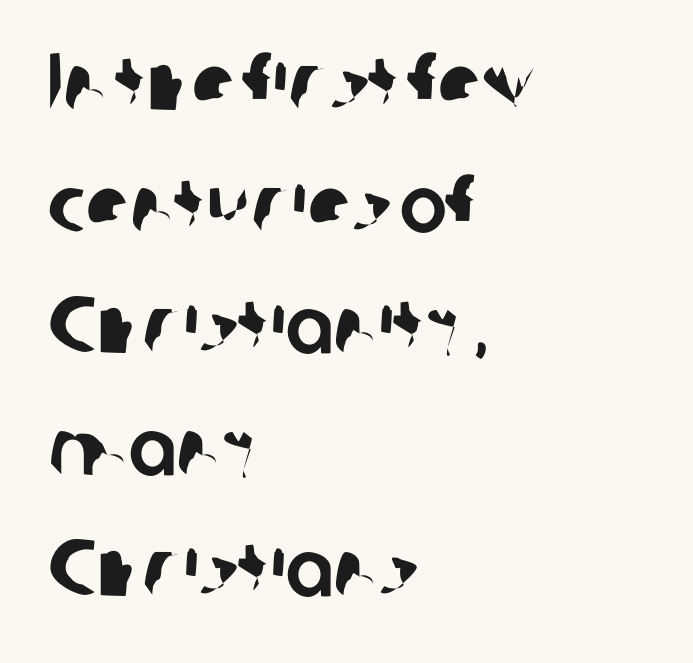
Q: Is the typeface a serif or a sans-serif typeface? A: Sans-serif.
Q: Is the text underlined? A: No.
Q: How is the paragraph aligned? A: Left-aligned.
Q: Is the spacing between letters normal or unusually wide? A: Normal.
Q: Is the spacing between lines tight, normal or loose? A: Normal.
Q: Width (condensed, normal, or wide)? A: Normal.
Q: Stroke contrast? A: Low.
Q: x-height? A: Medium.
Q: Monospaced? A: No.
